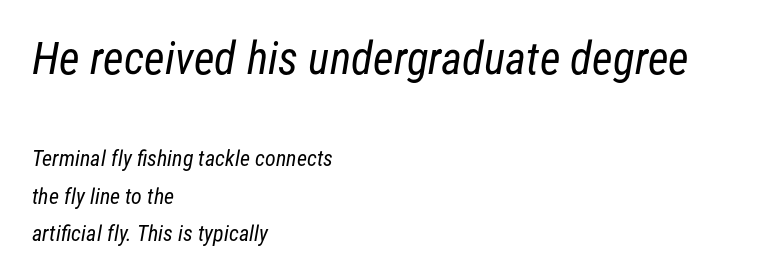
Q: Is the text bold? A: No.
Q: Is the typeface a serif or a sans-serif typeface? A: Sans-serif.
Q: Is the text underlined? A: No.
Q: How is the paragraph aligned? A: Left-aligned.
Q: Is the spacing between letters normal or unusually wide? A: Normal.
Q: Which block of text is set in a larger size, the first (top) or the second (bottom)? A: The first (top) one.
Q: Width (condensed, normal, or wide)? A: Condensed.
Q: Stroke contrast? A: Low.
Q: x-height? A: Medium.
Q: Monospaced? A: No.
